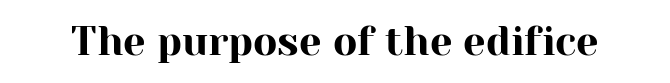
Short note: letters normally spaced. The passage shown is typed in a proportional face where columns would drift. Check where the strokes stop: tiny serifs finish them off. Italic? Not at all — the glyphs are vertical.
